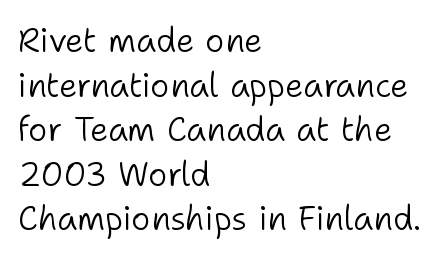
{"serif": "no", "italic": "no", "bold": "no", "weight": "light", "width": "normal", "stroke_contrast": "low", "x_height": "medium", "monospaced": "no", "underline": "no", "align": "left", "line_spacing": "normal", "line_spacing_ratio": 1.35, "letter_spacing": "normal", "letter_spacing_em": 0.0, "glyph_px": 33}
